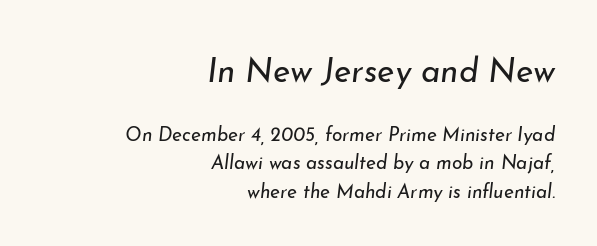
The image shows 33 px regular-weight type, italic (leaning right); set right-aligned, normal line spacing (1.5x), normal letter spacing, not underlined; the first (top) block is 1.74x larger; low stroke contrast and a small x-height.
